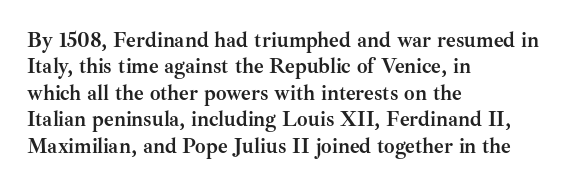
The image shows 21 px bold type, upright; set left-aligned, normal line spacing (1.26x), normal letter spacing, not underlined.
